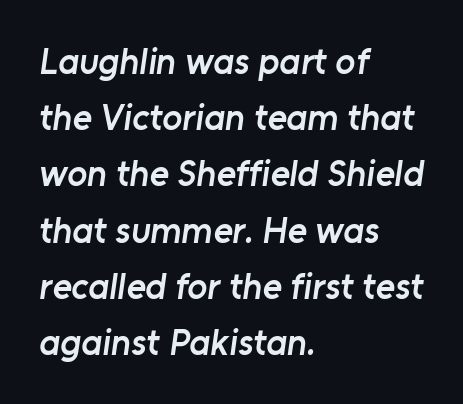
The image shows 37 px semibold sans-serif type; set left-aligned, normal line spacing (1.52x), normal letter spacing, not underlined; low stroke contrast and a medium x-height.
